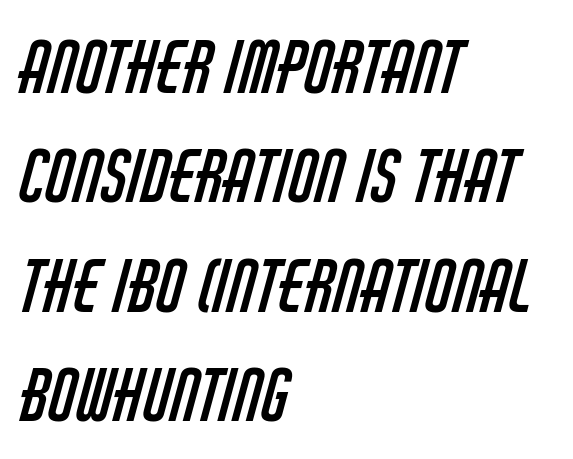
Q: Is the text bold? A: No.
Q: Is the typeface a serif or a sans-serif typeface? A: Sans-serif.
Q: Is the text underlined? A: No.
Q: How is the paragraph aligned? A: Left-aligned.
Q: Is the spacing between letters normal or unusually wide? A: Normal.
Q: Is the spacing between lines tight, normal or loose? A: Normal.
Q: Width (condensed, normal, or wide)? A: Condensed.
Q: Stroke contrast? A: Low.
Q: x-height? A: Large.
Q: Monospaced? A: No.
